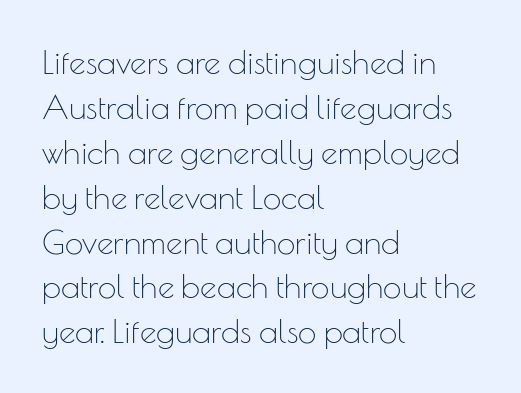
{"serif": "no", "italic": "no", "bold": "no", "weight": "thin", "width": "normal", "stroke_contrast": "low", "x_height": "small", "monospaced": "no", "underline": "no", "align": "left", "line_spacing": "normal", "line_spacing_ratio": 1.36, "letter_spacing": "normal", "letter_spacing_em": 0.0, "glyph_px": 33}
